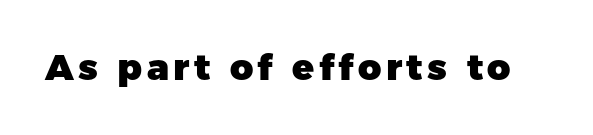
Q: Is the text bold? A: Yes.
Q: Is the text italic (slanted)? A: No, it is upright.
Q: Is the typeface a serif or a sans-serif typeface? A: Sans-serif.
Q: Is the text underlined? A: No.
Q: Width (condensed, normal, or wide)? A: Normal.
Q: Stroke contrast? A: Low.
Q: x-height? A: Medium.
Q: Monospaced? A: No.
